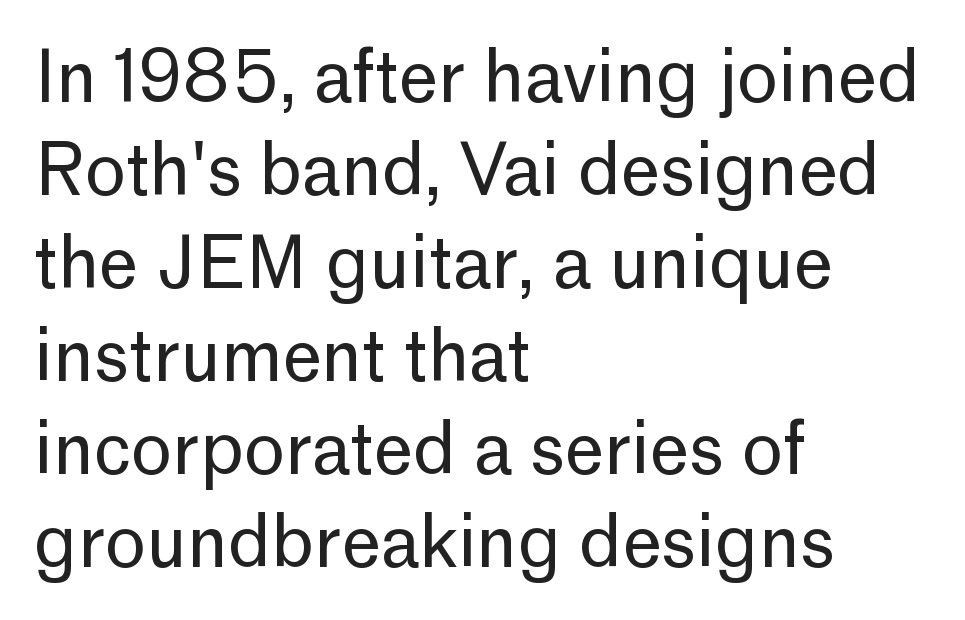
{"serif": "no", "italic": "no", "bold": "no", "weight": "regular", "width": "normal", "stroke_contrast": "low", "x_height": "medium", "monospaced": "no", "underline": "no", "align": "left", "line_spacing": "normal", "line_spacing_ratio": 1.33, "letter_spacing": "normal", "letter_spacing_em": 0.0, "glyph_px": 70}
